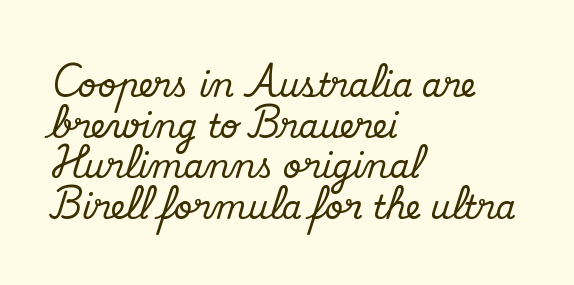
{"serif": "yes", "width": "normal", "stroke_contrast": "medium", "x_height": "small", "monospaced": "no", "underline": "no", "align": "left", "line_spacing": "normal", "line_spacing_ratio": 1.27, "letter_spacing": "normal", "letter_spacing_em": 0.0, "glyph_px": 32}
